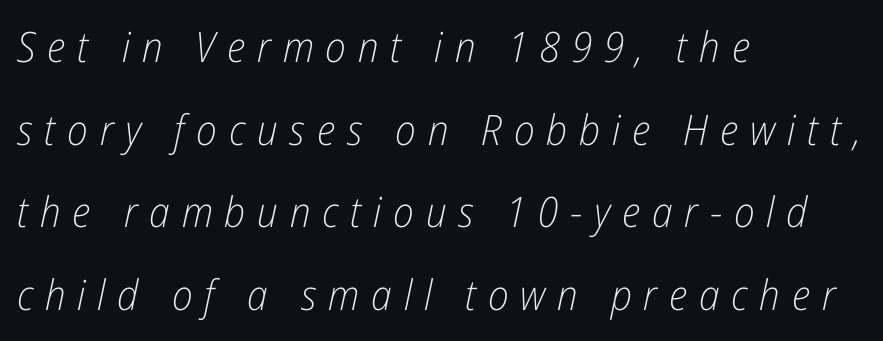
Q: Is the text bold? A: No.
Q: Is the text italic (slanted)? A: Yes, it leans right by about 12 degrees.
Q: Is the text underlined? A: No.
Q: How is the paragraph aligned? A: Left-aligned.
Q: Is the spacing between letters normal or unusually wide? A: Unusually wide.
Q: Is the spacing between lines tight, normal or loose? A: Loose.
Q: Width (condensed, normal, or wide)? A: Condensed.
Q: Stroke contrast? A: Low.
Q: x-height? A: Medium.
Q: Monospaced? A: No.
